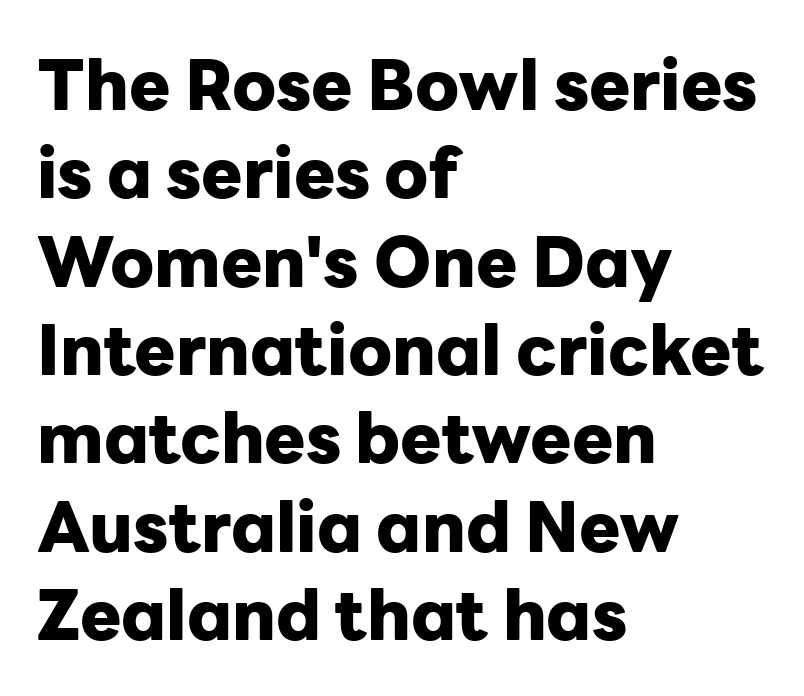
{"serif": "no", "italic": "no", "bold": "yes", "weight": "heavy", "width": "normal", "stroke_contrast": "low", "x_height": "medium", "monospaced": "no", "underline": "no", "align": "left", "line_spacing": "normal", "line_spacing_ratio": 1.28, "letter_spacing": "normal", "letter_spacing_em": 0.0, "glyph_px": 69}
